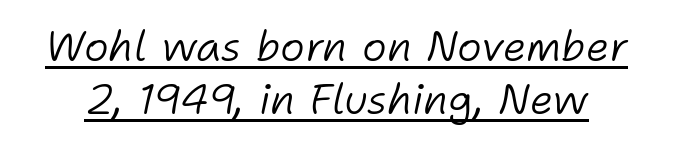
{"italic": "yes", "lean": "right", "slant_degrees": 11, "bold": "no", "weight": "light", "width": "normal", "stroke_contrast": "low", "x_height": "medium", "monospaced": "no", "underline": "yes", "line_spacing": "normal", "line_spacing_ratio": 1.27, "letter_spacing": "normal", "letter_spacing_em": 0.0, "glyph_px": 42}
